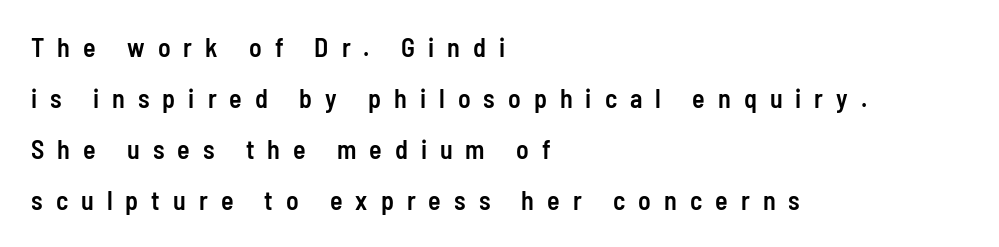
Q: Is the text bold? A: Semi-bold.
Q: Is the text italic (slanted)? A: No, it is upright.
Q: Is the text underlined? A: No.
Q: How is the paragraph aligned? A: Left-aligned.
Q: Is the spacing between letters normal or unusually wide? A: Unusually wide.
Q: Is the spacing between lines tight, normal or loose? A: Loose.
